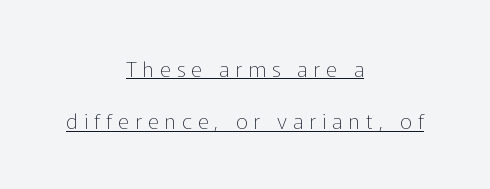
Q: Is the text bold? A: No.
Q: Is the text italic (slanted)? A: No, it is upright.
Q: Is the text underlined? A: Yes.
Q: How is the paragraph aligned? A: Centered.
Q: Is the spacing between letters normal or unusually wide? A: Unusually wide.
Q: Is the spacing between lines tight, normal or loose? A: Loose.
